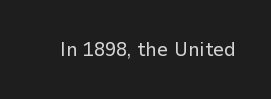
{"italic": "no", "bold": "no", "underline": "no", "letter_spacing": "normal", "letter_spacing_em": 0.0, "glyph_px": 20}
